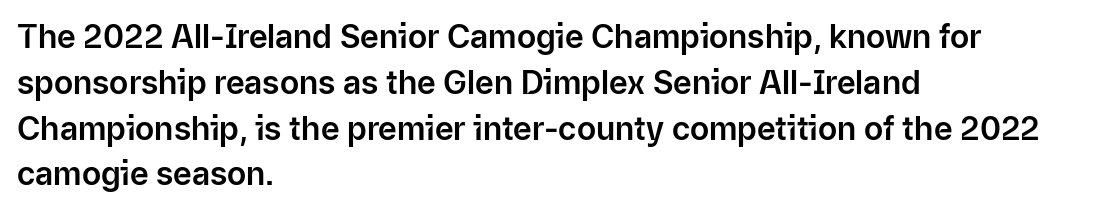
One-word summary of the alignment: left. The gap between lines stays unmarked. These lines are rendered in a variable-pitch font. Nope, not italic — everything's standing straight.
